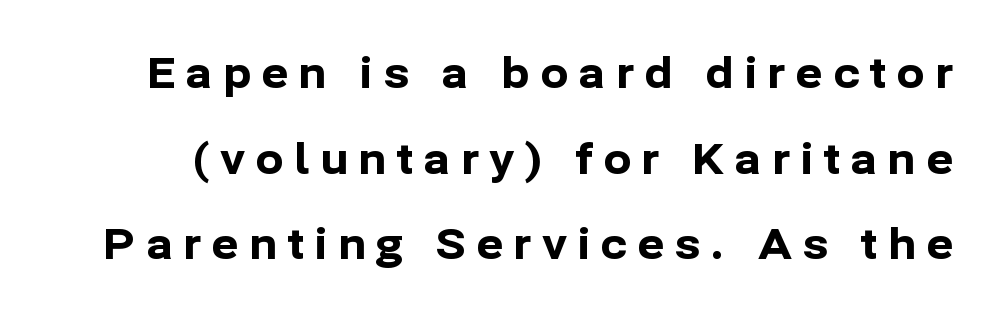
The letters are spread apart with noticeably loose tracking. A great deal of white space separates one row of letters from the next. Descenders are the only things crossing below the line. It's the straight-up-and-down kind of type.
